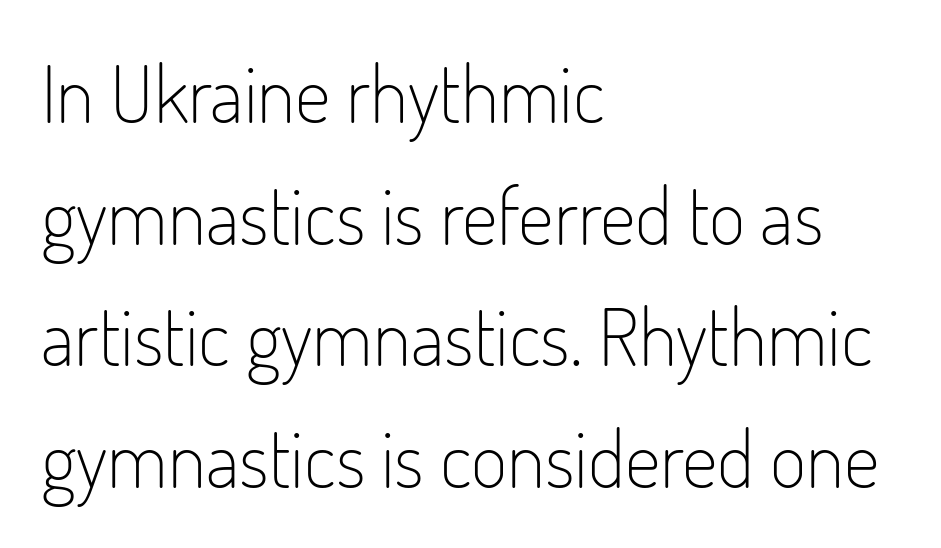
This block has exactly the height ordinary leading produces. The type sits square on the baseline with zero lean. Compared with typical body copy, the letter spacing here is the same. The space beneath each line is pristine and unruled.
